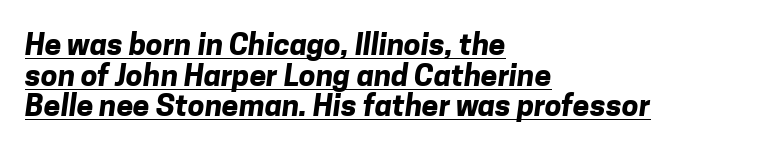
Q: Is the text bold? A: Yes.
Q: Is the typeface a serif or a sans-serif typeface? A: Sans-serif.
Q: Is the text underlined? A: Yes.
Q: How is the paragraph aligned? A: Left-aligned.
Q: Is the spacing between letters normal or unusually wide? A: Normal.
Q: Is the spacing between lines tight, normal or loose? A: Tight.
Q: Width (condensed, normal, or wide)? A: Normal.
Q: Stroke contrast? A: Low.
Q: x-height? A: Medium.
Q: Monospaced? A: No.
